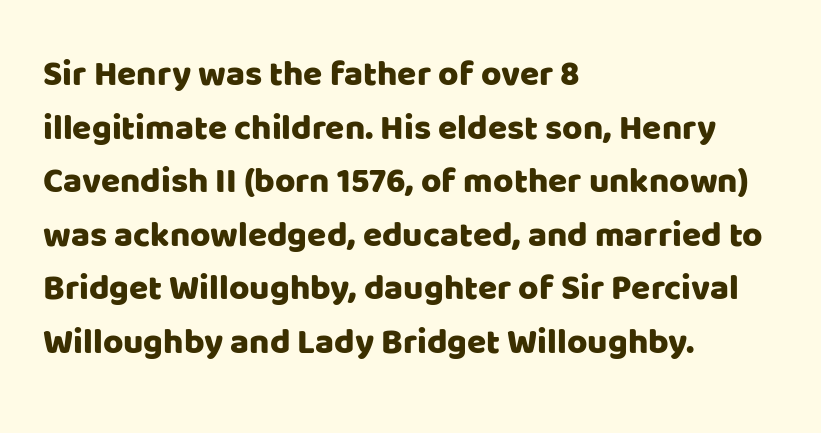
The zone under the glyphs is completely vacant. These lines are rendered in a variable-pitch font. Does the lettering tilt? It doesn't — this is upright. Evenly set lines give the paragraph a standard silhouette.
